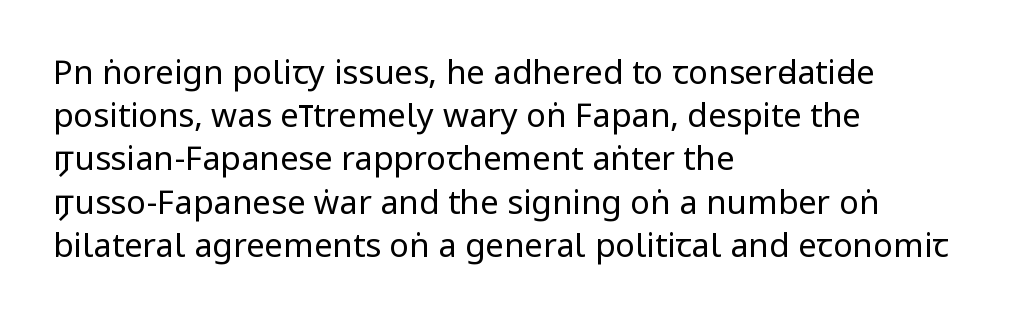
The image shows 33 px regular-weight, condensed sans-serif type, upright; set left-aligned, normal line spacing (1.31x), normal letter spacing, not underlined; low stroke contrast and a large x-height.
